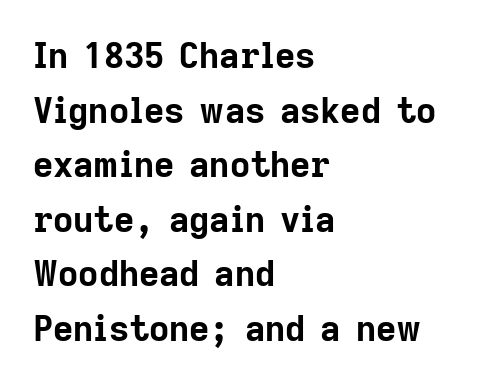
Q: Is the text bold? A: Yes.
Q: Is the text italic (slanted)? A: No, it is upright.
Q: Is the typeface a serif or a sans-serif typeface? A: Sans-serif.
Q: Is the text underlined? A: No.
Q: How is the paragraph aligned? A: Left-aligned.
Q: Is the spacing between letters normal or unusually wide? A: Normal.
Q: Is the spacing between lines tight, normal or loose? A: Normal.
Q: Width (condensed, normal, or wide)? A: Normal.
Q: Stroke contrast? A: Low.
Q: x-height? A: Medium.
Q: Monospaced? A: No.
